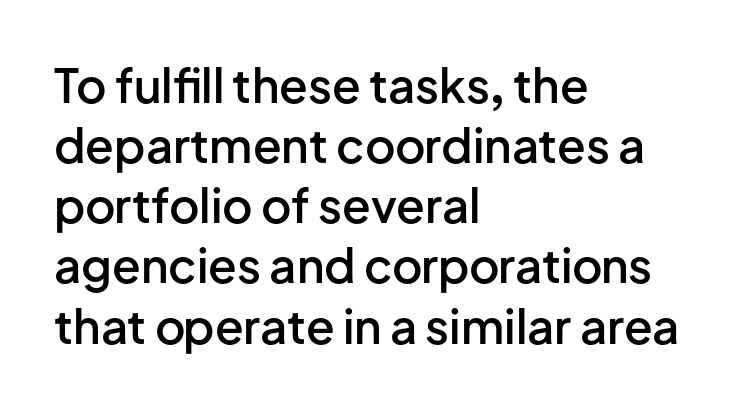
Q: Is the text bold? A: Semi-bold.
Q: Is the text italic (slanted)? A: No, it is upright.
Q: Is the typeface a serif or a sans-serif typeface? A: Sans-serif.
Q: Is the text underlined? A: No.
Q: How is the paragraph aligned? A: Left-aligned.
Q: Is the spacing between letters normal or unusually wide? A: Normal.
Q: Is the spacing between lines tight, normal or loose? A: Normal.
Q: Width (condensed, normal, or wide)? A: Normal.
Q: Stroke contrast? A: Low.
Q: x-height? A: Medium.
Q: Monospaced? A: No.
